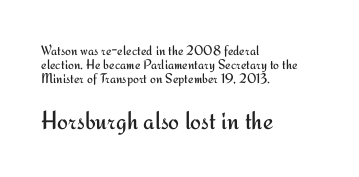
Q: Is the text bold? A: No.
Q: Is the text italic (slanted)? A: No, it is upright.
Q: Is the text underlined? A: No.
Q: How is the paragraph aligned? A: Left-aligned.
Q: Is the spacing between letters normal or unusually wide? A: Normal.
Q: Is the spacing between lines tight, normal or loose? A: Tight.
Q: Which block of text is set in a larger size, the first (top) or the second (bottom)? A: The second (bottom) one.
